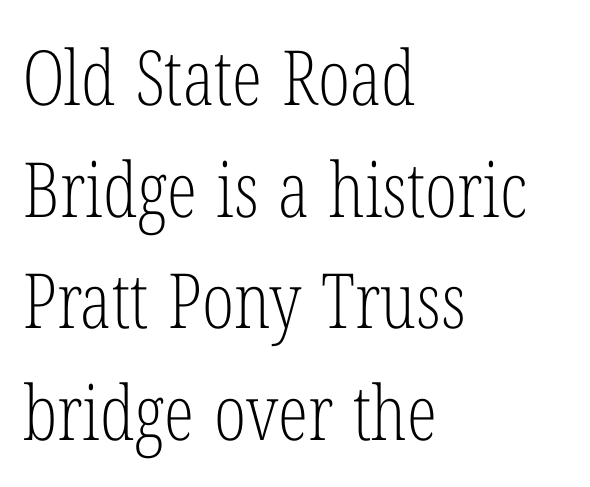
{"serif": "yes", "italic": "no", "bold": "no", "weight": "light", "width": "condensed", "stroke_contrast": "low", "x_height": "medium", "monospaced": "no", "underline": "no", "align": "left", "line_spacing": "normal", "line_spacing_ratio": 1.47, "letter_spacing": "normal", "letter_spacing_em": 0.0, "glyph_px": 76}
